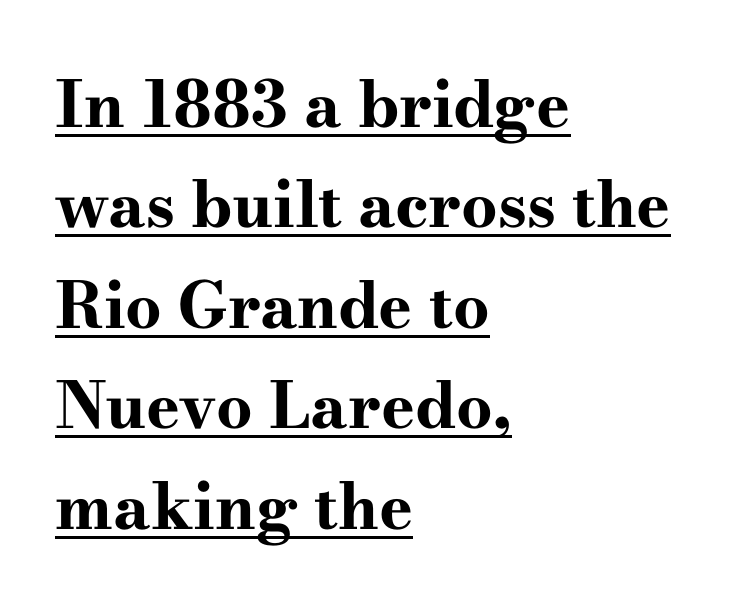
Q: Is the text bold? A: Yes.
Q: Is the text italic (slanted)? A: No, it is upright.
Q: Is the typeface a serif or a sans-serif typeface? A: Serif.
Q: Is the text underlined? A: Yes.
Q: How is the paragraph aligned? A: Left-aligned.
Q: Is the spacing between letters normal or unusually wide? A: Normal.
Q: Is the spacing between lines tight, normal or loose? A: Normal.
Q: Width (condensed, normal, or wide)? A: Wide.
Q: Stroke contrast? A: High.
Q: x-height? A: Small.
Q: Monospaced? A: No.
